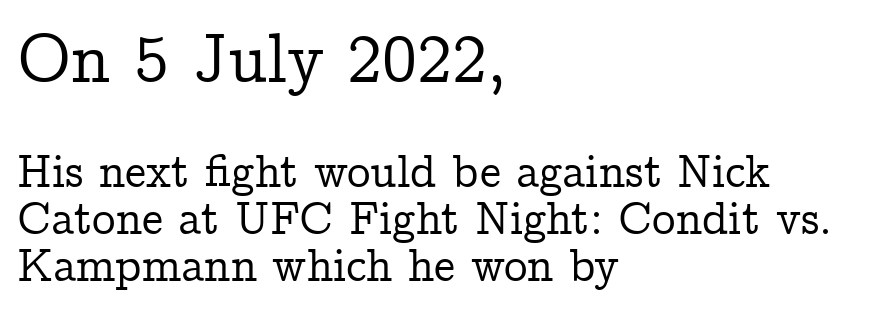
The face used here is rendered with its standard letterfit. Characters remain perfectly vertical along every line. The initial chunk of copy outweighs the following chunk in type size. The gap between lines stays unmarked.
